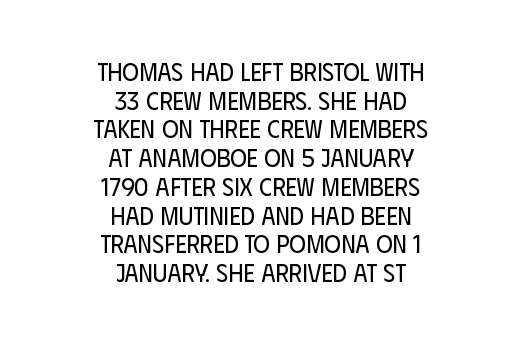
{"italic": "no", "bold": "no", "underline": "no", "align": "center", "line_spacing": "tight", "line_spacing_ratio": 1.15, "letter_spacing": "normal", "letter_spacing_em": 0.0, "glyph_px": 25}
